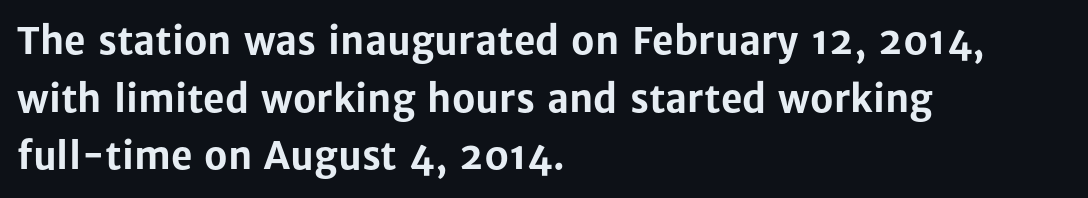
The image shows 37 px bold sans-serif type, upright; set left-aligned, normal line spacing (1.56x), normal letter spacing, not underlined; low stroke contrast and a medium x-height.
